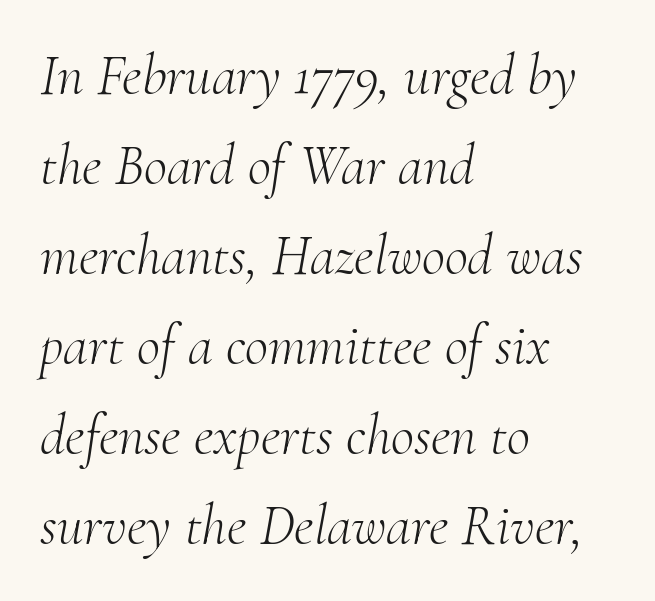
Anything drawn beneath the words? Only blank space. The rag falls on the right side of this text block. What's the leading like? Ordinary, nothing unusual. The letterforms sit shoulder to shoulder at normal distance.
